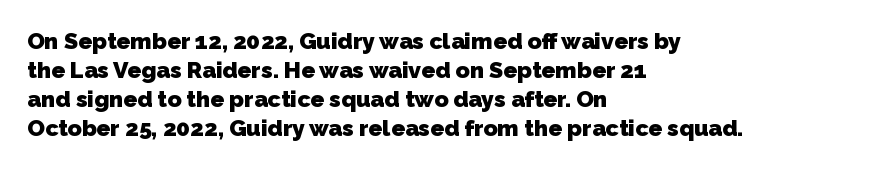
Q: Is the text bold? A: Yes.
Q: Is the text underlined? A: No.
Q: How is the paragraph aligned? A: Left-aligned.
Q: Is the spacing between letters normal or unusually wide? A: Normal.
Q: Is the spacing between lines tight, normal or loose? A: Normal.
